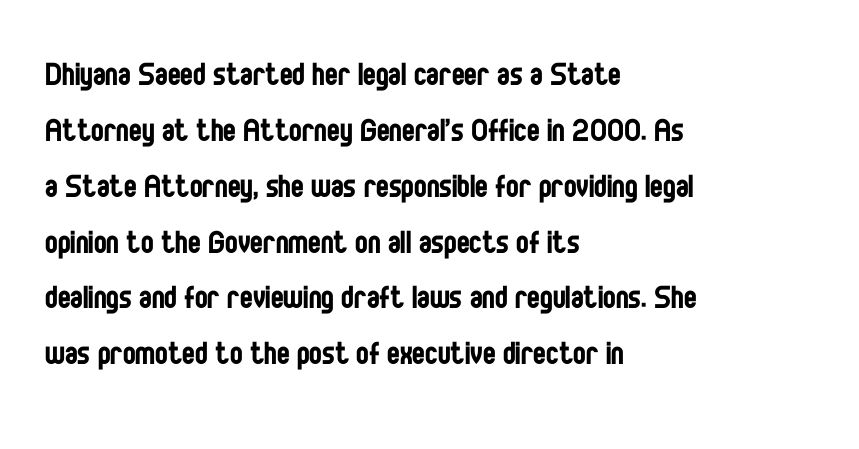
{"serif": "no", "italic": "no", "bold": "no", "weight": "regular", "width": "condensed", "stroke_contrast": "low", "x_height": "large", "monospaced": "no", "underline": "no", "align": "left", "line_spacing": "normal", "line_spacing_ratio": 1.47, "letter_spacing": "normal", "letter_spacing_em": 0.0, "glyph_px": 38}
